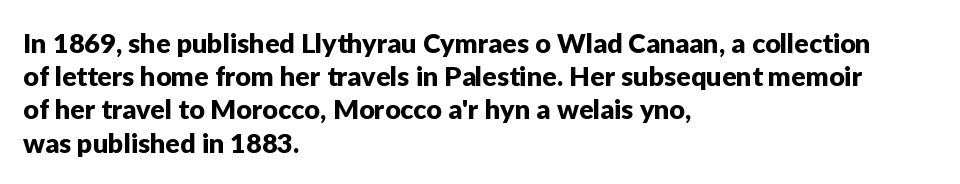
{"italic": "no", "underline": "no", "align": "left", "line_spacing_ratio": 1.23, "letter_spacing": "normal", "letter_spacing_em": 0.0, "glyph_px": 27}
